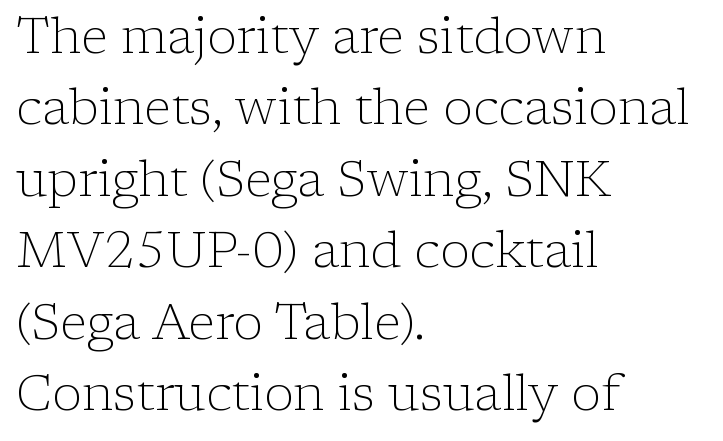
Q: Is the text bold? A: No.
Q: Is the text italic (slanted)? A: No, it is upright.
Q: Is the typeface a serif or a sans-serif typeface? A: Serif.
Q: Is the text underlined? A: No.
Q: How is the paragraph aligned? A: Left-aligned.
Q: Is the spacing between letters normal or unusually wide? A: Normal.
Q: Is the spacing between lines tight, normal or loose? A: Normal.
Q: Width (condensed, normal, or wide)? A: Normal.
Q: Stroke contrast? A: Low.
Q: x-height? A: Medium.
Q: Monospaced? A: No.
